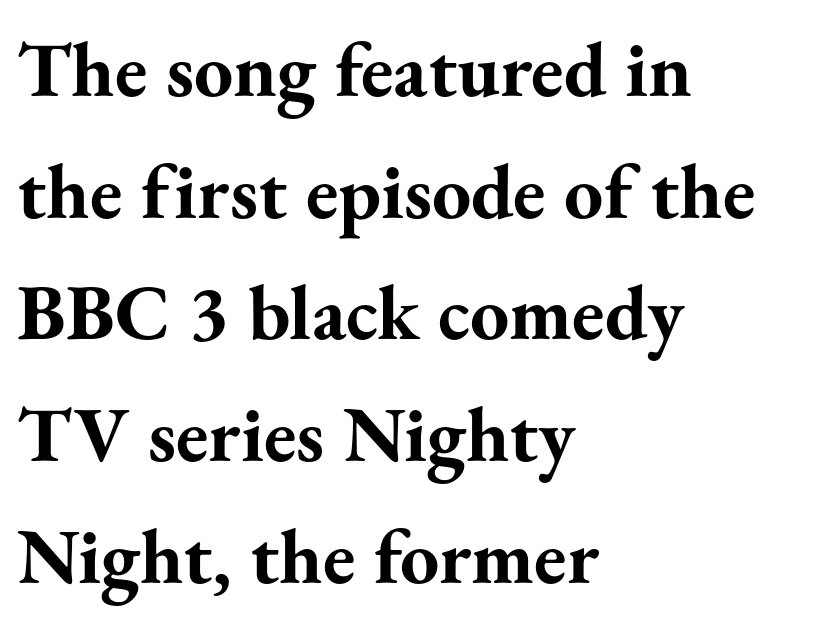
The specimen reads as upright at a glance. Small tapered or slab feet sit at the stroke ends, so this counts as serif. Is this a fixed-width face? No — the glyphs have proportional, varying widths. Nobody touched the tracking dial on this one.
